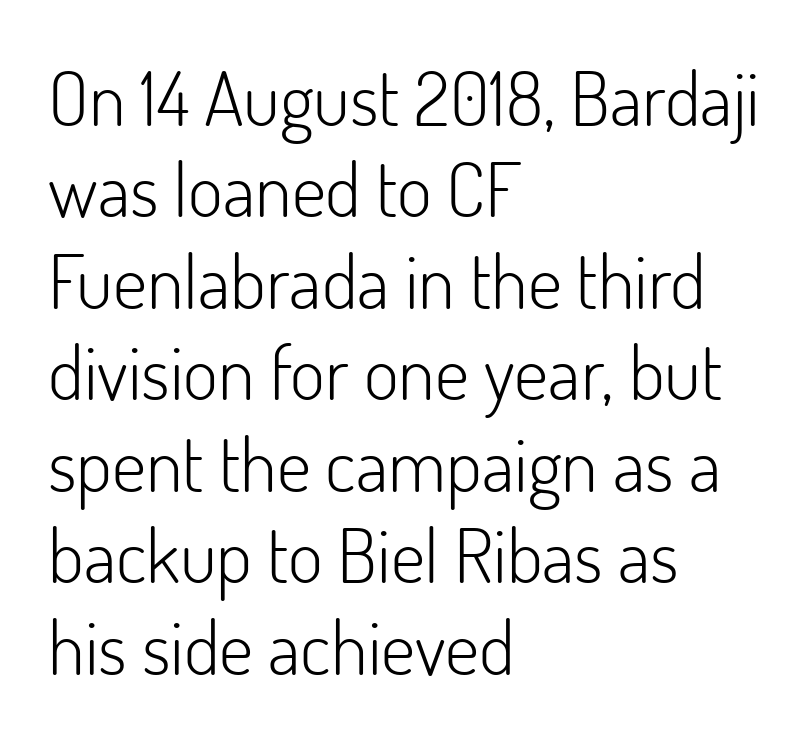
The image shows 75 px light sans-serif type, upright; set left-aligned, line spacing 1.22x, normal letter spacing, not underlined; low stroke contrast and a small x-height.
